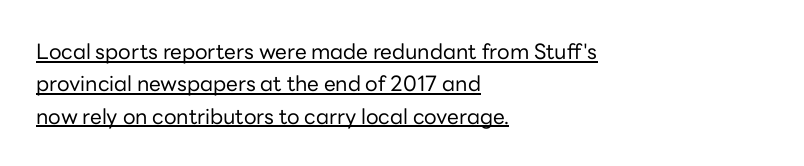
{"italic": "no", "bold": "no", "underline": "yes", "align": "left", "line_spacing": "normal", "line_spacing_ratio": 1.54, "letter_spacing": "normal", "letter_spacing_em": 0.0, "glyph_px": 21}
